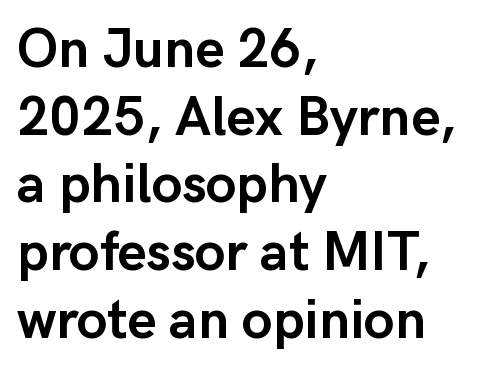
The text was rendered using a sans face with plain stroke endings. Honestly, the letter spacing is just normal — you wouldn't notice it. Posture: upright roman. In terms of weight, the rendering is a true, heavy bold.
